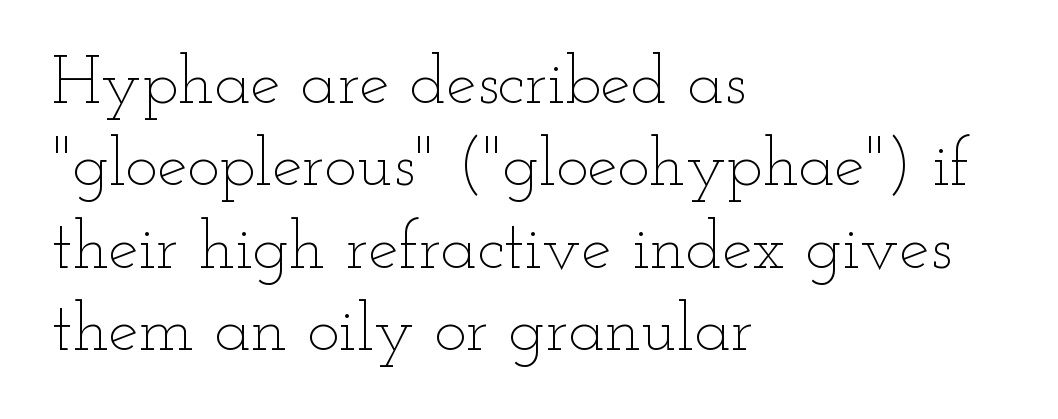
Q: Is the text bold? A: No.
Q: Is the text italic (slanted)? A: No, it is upright.
Q: Is the text underlined? A: No.
Q: How is the paragraph aligned? A: Left-aligned.
Q: Is the spacing between letters normal or unusually wide? A: Normal.
Q: Width (condensed, normal, or wide)? A: Wide.
Q: Stroke contrast? A: Low.
Q: x-height? A: Small.
Q: Monospaced? A: No.
